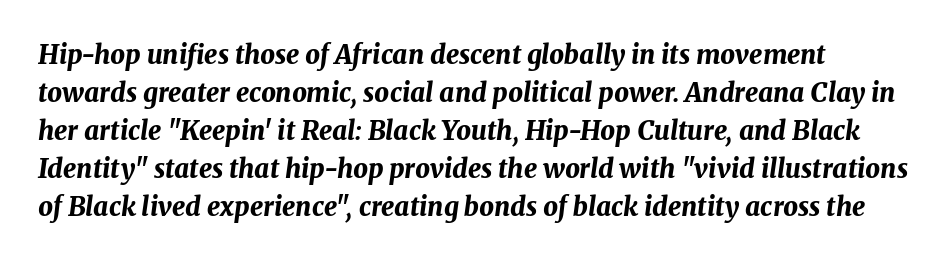
{"italic": "yes", "lean": "right", "slant_degrees": 8, "bold": "yes", "underline": "no", "line_spacing": "normal", "line_spacing_ratio": 1.46, "letter_spacing": "normal", "letter_spacing_em": 0.0, "glyph_px": 26}
